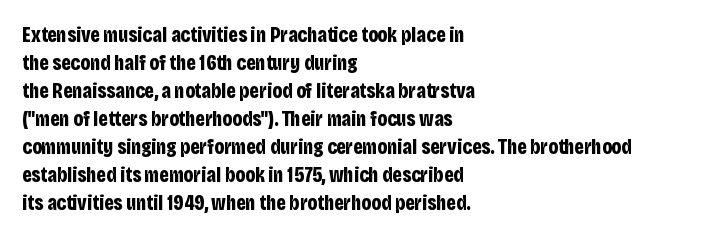
{"italic": "no", "bold": "yes", "underline": "no", "align": "left", "line_spacing": "normal", "line_spacing_ratio": 1.33, "letter_spacing": "normal", "letter_spacing_em": 0.0, "glyph_px": 21}
